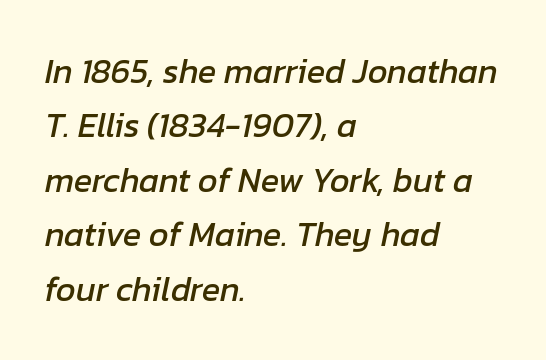
The image shows 34 px text type, italic (leaning right); set left-aligned, normal line spacing (1.6x), normal letter spacing, not underlined; low stroke contrast and a medium x-height.
